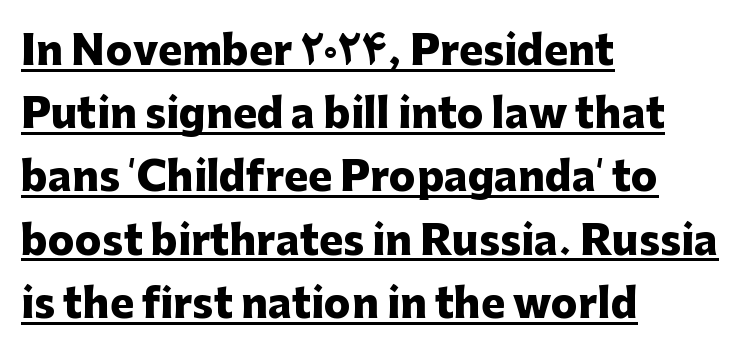
A typesetter would call this leading conventional body-copy spacing. Students, note that the glyphs here touch the page at normal intervals. Honestly, the underline is the first thing you notice here. Proportional: the letters do not fall into vertical columns. Upright lettering throughout. Caption: bold face, heavy strokes.
